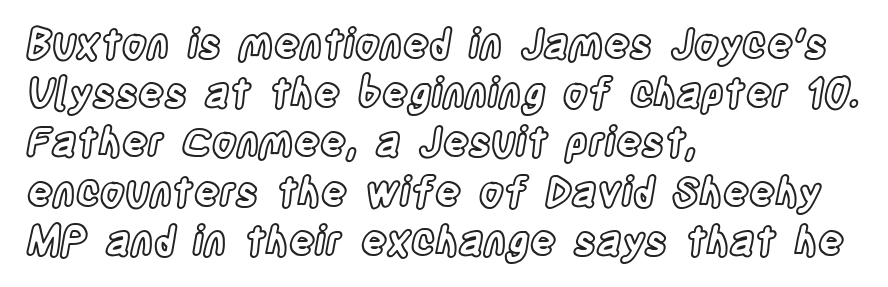
Q: Is the text italic (slanted)? A: Yes.
Q: Is the text underlined? A: No.
Q: How is the paragraph aligned? A: Left-aligned.
Q: Is the spacing between letters normal or unusually wide? A: Normal.
Q: Width (condensed, normal, or wide)? A: Condensed.
Q: x-height? A: Large.
Q: Monospaced? A: No.
